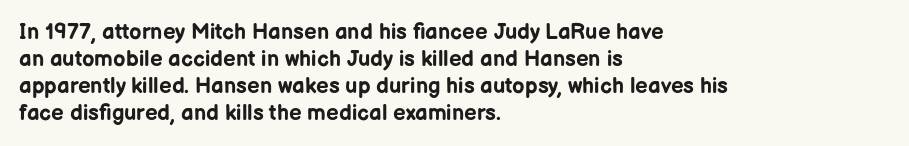
A typesetter would mark this as roman, not italic. What stands out about the letter spacing? Nothing — it is the standard amount. The baseline area is clear. Caption: bold face, heavy strokes.
